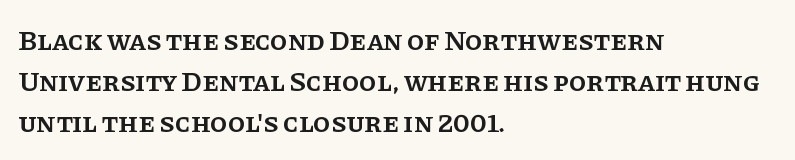
{"serif": "yes", "italic": "no", "bold": "semi", "weight": "semibold", "width": "normal", "stroke_contrast": "low", "x_height": "large", "monospaced": "no", "underline": "no", "align": "left", "line_spacing": "normal", "line_spacing_ratio": 1.47, "letter_spacing": "normal", "letter_spacing_em": 0.0, "glyph_px": 28}
